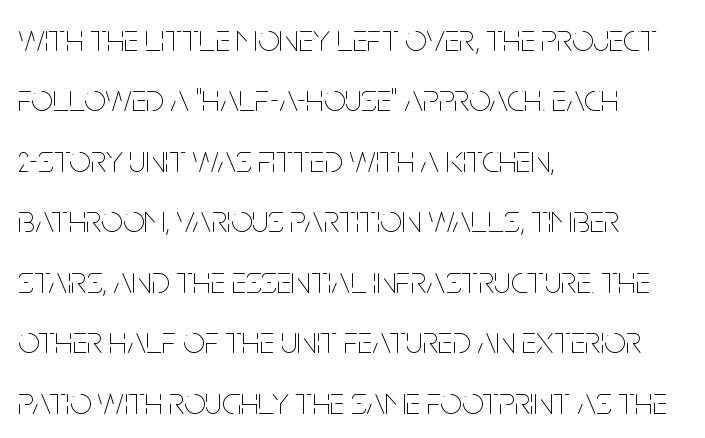
Note the varied advance widths — an 'i' is clearly narrower than an 'm'. In terms of letterspacing, this is plain default setting. The face looks like a standard text weight, possibly lighter. The rendering anchors every line to the left-hand side. The block of text has a typical density, with ordinary space between rows.
